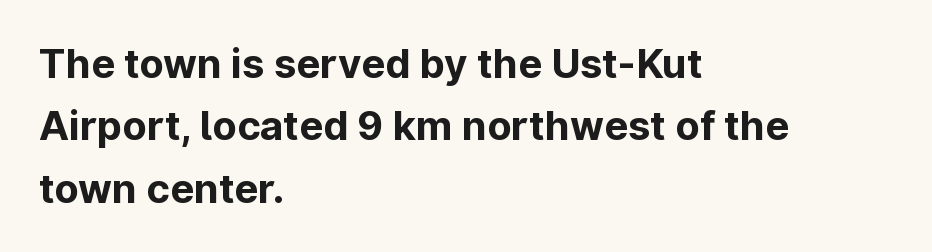
These lines are rendered in a variable-pitch font. You could call the tracking neutral — neither tight nor loose. The typesetting leans heavy: a genuine bold. Line starts are locked; line ends wander. You can tell from the bare stems that sans-serif type was used.
